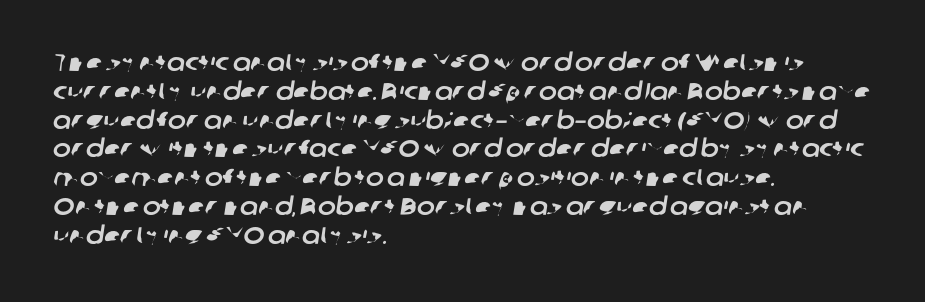
Q: Is the text underlined? A: No.
Q: How is the paragraph aligned? A: Left-aligned.
Q: Is the spacing between letters normal or unusually wide? A: Normal.
